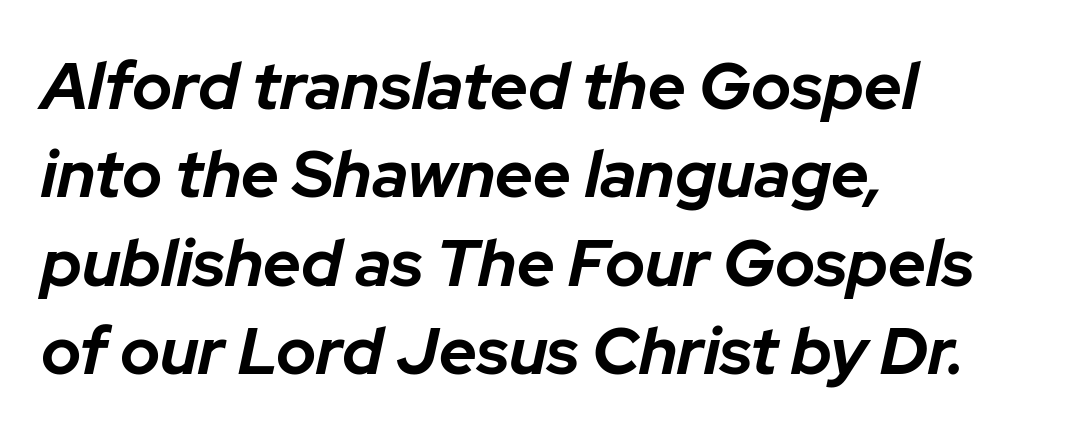
{"italic": "yes", "lean": "right", "slant_degrees": 12, "bold": "yes", "weight": "bold", "width": "normal", "stroke_contrast": "low", "x_height": "medium", "monospaced": "no", "underline": "no", "align": "left", "line_spacing": "normal", "line_spacing_ratio": 1.34, "letter_spacing": "normal", "letter_spacing_em": 0.0, "glyph_px": 66}
